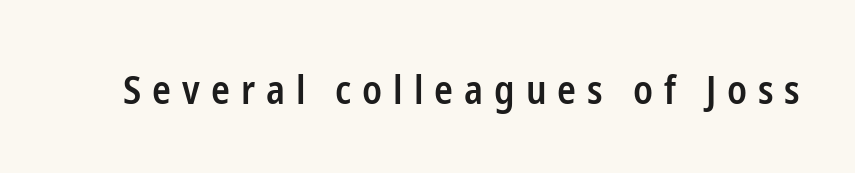
Q: Is the text bold? A: Semi-bold.
Q: Is the text italic (slanted)? A: No, it is upright.
Q: Is the typeface a serif or a sans-serif typeface? A: Sans-serif.
Q: Is the text underlined? A: No.
Q: Is the spacing between letters normal or unusually wide? A: Unusually wide.
Q: Width (condensed, normal, or wide)? A: Condensed.
Q: Stroke contrast? A: Low.
Q: x-height? A: Medium.
Q: Monospaced? A: No.
